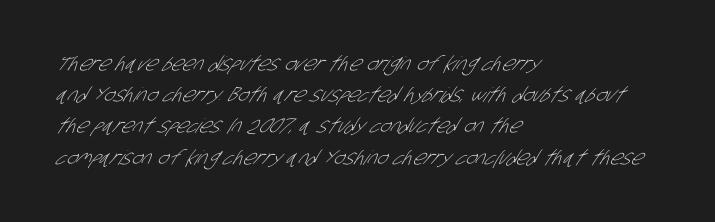
The space between consecutive lines is moderate. Letters rest on an invisible, unmarked baseline. Think standard paragraph weight, or any step lighter than that. Does extra space separate the letters? No, they use regular spacing. If you drew a ruler down the left edge, every line would touch it.
